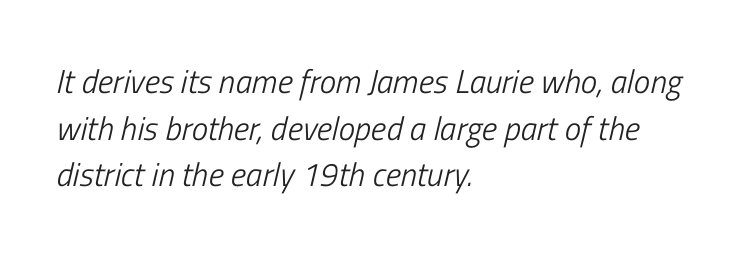
Q: Is the text bold? A: No.
Q: Is the text italic (slanted)? A: Yes, it leans right by about 13 degrees.
Q: Is the text underlined? A: No.
Q: How is the paragraph aligned? A: Left-aligned.
Q: Is the spacing between letters normal or unusually wide? A: Normal.
Q: Is the spacing between lines tight, normal or loose? A: Normal.
Q: Width (condensed, normal, or wide)? A: Condensed.
Q: Stroke contrast? A: Low.
Q: x-height? A: Medium.
Q: Monospaced? A: No.
